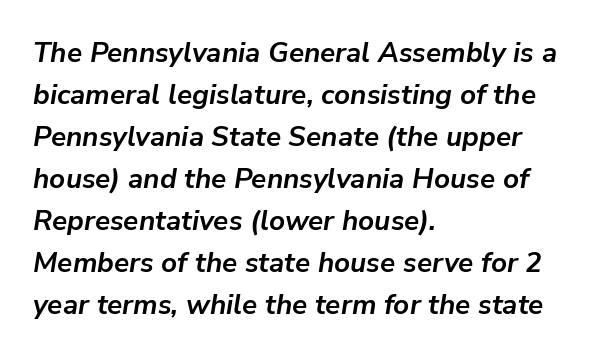
The image shows 28 px semibold type, italic (leaning right); set left-aligned, normal line spacing (1.5x), normal letter spacing, not underlined; low stroke contrast and a medium x-height.
